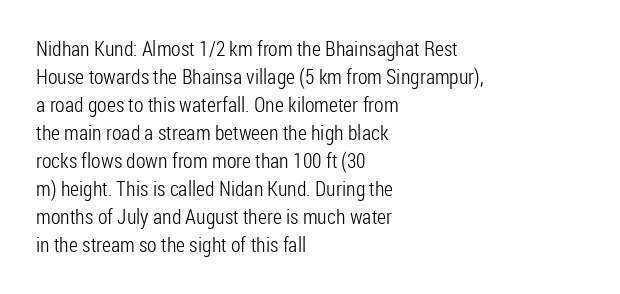
{"italic": "no", "bold": "no", "underline": "no", "align": "left", "line_spacing": "normal", "line_spacing_ratio": 1.33, "letter_spacing": "normal", "letter_spacing_em": 0.0, "glyph_px": 21}
